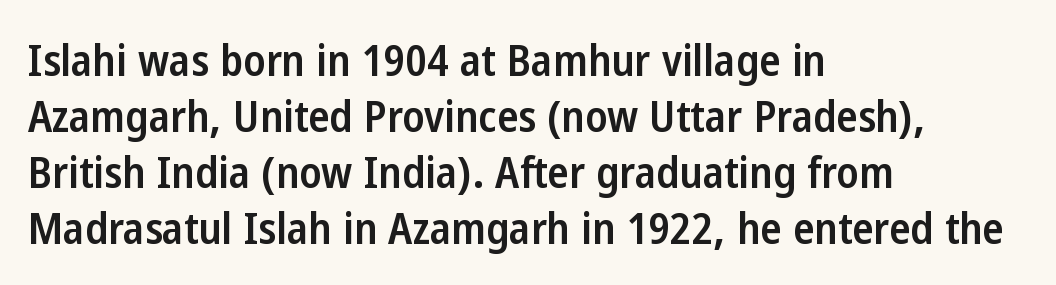
{"serif": "no", "italic": "no", "bold": "semi", "weight": "semibold", "width": "condensed", "stroke_contrast": "low", "x_height": "medium", "monospaced": "no", "underline": "no", "align": "left", "line_spacing": "normal", "line_spacing_ratio": 1.27, "letter_spacing": "normal", "letter_spacing_em": 0.0, "glyph_px": 44}
